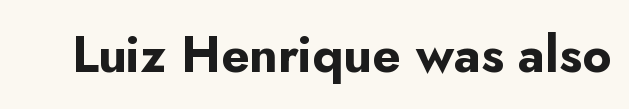
Observe the absence of serifs on each vertical stroke in this sample. If you drew a line through each stem, it would be perfectly vertical. No word sits above an underline. Each word holds together tightly as a unit, with standard inter-letter gaps.
